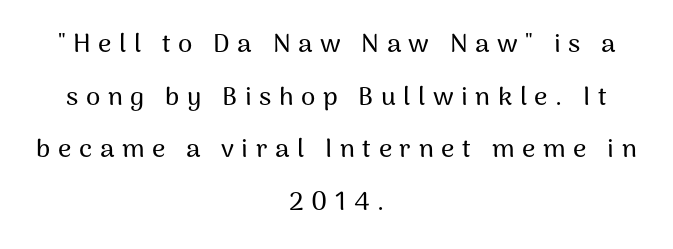
The image shows 26 px text type, upright; set centered, loose line spacing (2.02x), unusually wide letter spacing (+0.29 em), not underlined.
